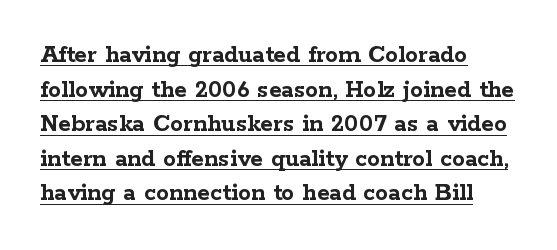
Q: Is the text bold? A: Yes.
Q: Is the text italic (slanted)? A: No, it is upright.
Q: Is the text underlined? A: Yes.
Q: How is the paragraph aligned? A: Left-aligned.
Q: Is the spacing between letters normal or unusually wide? A: Normal.
Q: Is the spacing between lines tight, normal or loose? A: Normal.
